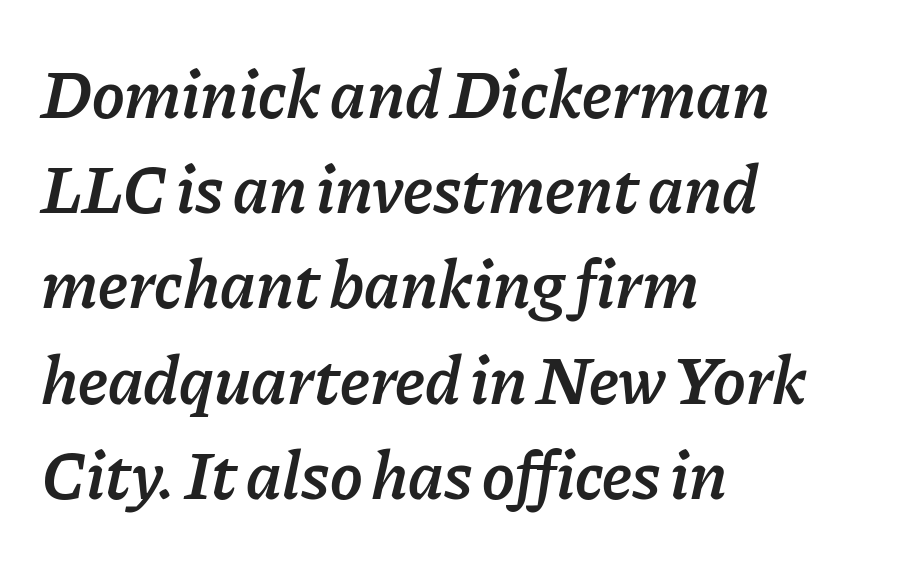
Q: Is the text bold? A: Semi-bold.
Q: Is the text italic (slanted)? A: Yes, it leans right by about 11 degrees.
Q: Is the text underlined? A: No.
Q: How is the paragraph aligned? A: Left-aligned.
Q: Is the spacing between letters normal or unusually wide? A: Normal.
Q: Is the spacing between lines tight, normal or loose? A: Normal.
Q: Width (condensed, normal, or wide)? A: Normal.
Q: Stroke contrast? A: Low.
Q: x-height? A: Medium.
Q: Monospaced? A: No.
